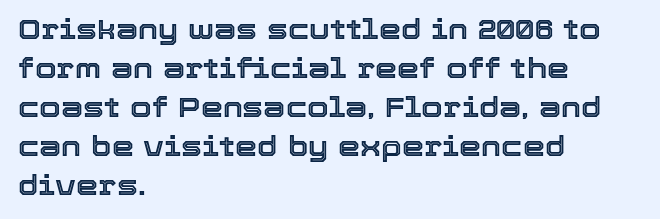
The image shows 28 px text type, upright; set left-aligned, normal line spacing (1.39x), normal letter spacing, not underlined; a medium x-height.
